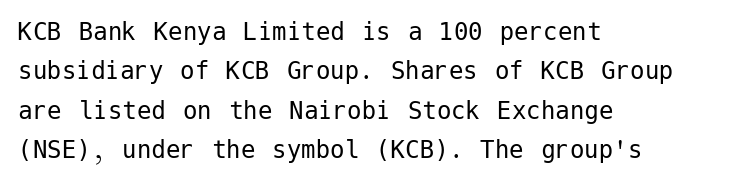
Q: Is the text bold? A: No.
Q: Is the text italic (slanted)? A: No, it is upright.
Q: Is the typeface a serif or a sans-serif typeface? A: Sans-serif.
Q: Is the text underlined? A: No.
Q: How is the paragraph aligned? A: Left-aligned.
Q: Is the spacing between letters normal or unusually wide? A: Normal.
Q: Is the spacing between lines tight, normal or loose? A: Normal.
Q: Width (condensed, normal, or wide)? A: Normal.
Q: Stroke contrast? A: Low.
Q: x-height? A: Medium.
